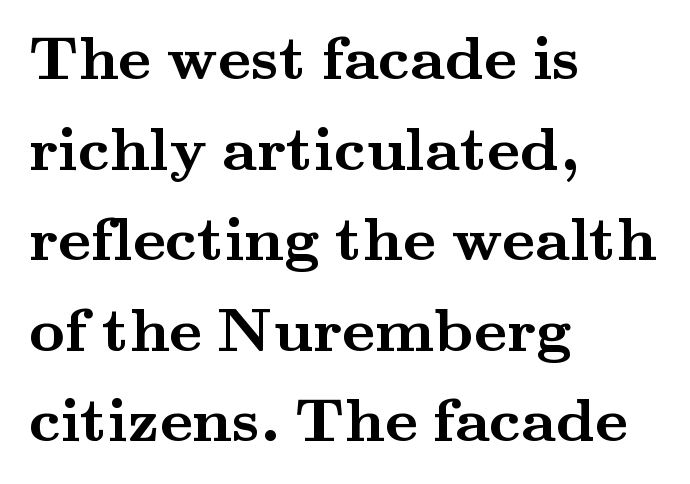
{"serif": "yes", "italic": "no", "bold": "yes", "weight": "semibold", "width": "wide", "stroke_contrast": "medium", "x_height": "small", "monospaced": "no", "underline": "no", "align": "left", "line_spacing": "normal", "line_spacing_ratio": 1.46, "letter_spacing": "normal", "letter_spacing_em": 0.0, "glyph_px": 62}
